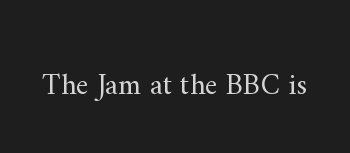
Q: Is the text bold? A: No.
Q: Is the text italic (slanted)? A: No, it is upright.
Q: Is the typeface a serif or a sans-serif typeface? A: Serif.
Q: Is the text underlined? A: No.
Q: Is the spacing between letters normal or unusually wide? A: Normal.
Q: Width (condensed, normal, or wide)? A: Normal.
Q: Stroke contrast? A: Medium.
Q: x-height? A: Small.
Q: Monospaced? A: No.
